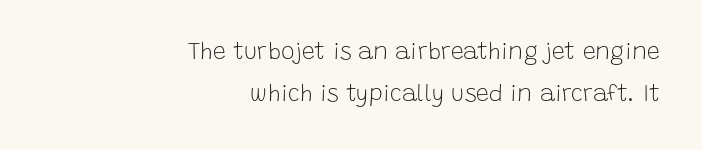
Q: Is the text bold? A: No.
Q: Is the text italic (slanted)? A: No, it is upright.
Q: Is the text underlined? A: No.
Q: How is the paragraph aligned? A: Right-aligned.
Q: Is the spacing between letters normal or unusually wide? A: Normal.
